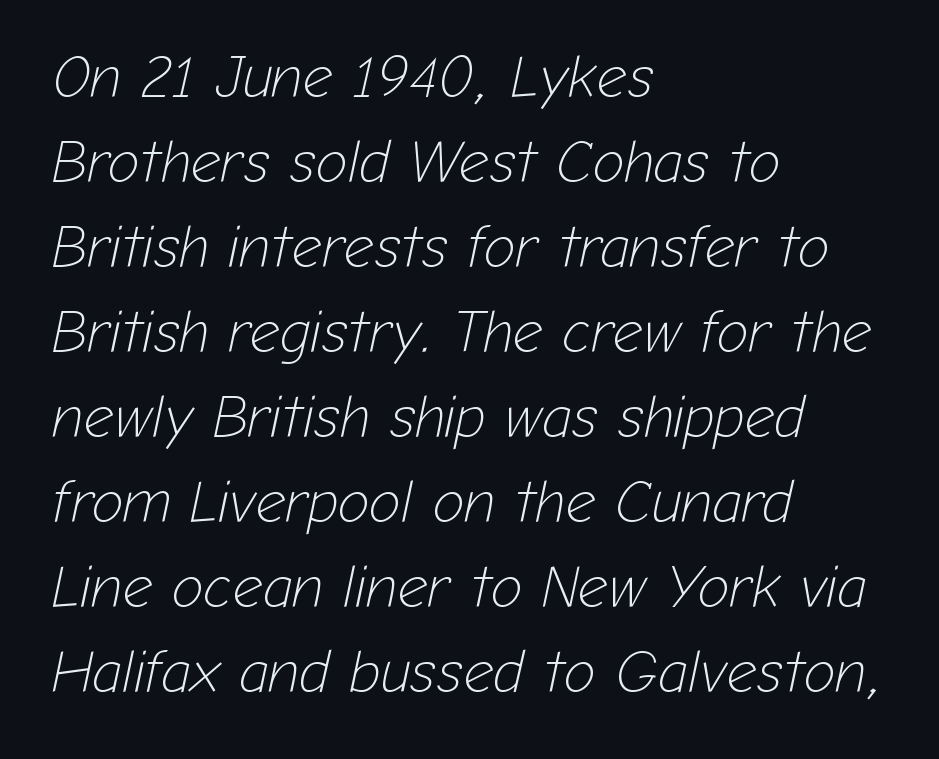
Q: Is the text bold? A: No.
Q: Is the text italic (slanted)? A: Yes, it leans right by about 12 degrees.
Q: Is the text underlined? A: No.
Q: How is the paragraph aligned? A: Left-aligned.
Q: Is the spacing between letters normal or unusually wide? A: Normal.
Q: Is the spacing between lines tight, normal or loose? A: Normal.
Q: Width (condensed, normal, or wide)? A: Normal.
Q: Stroke contrast? A: Low.
Q: x-height? A: Medium.
Q: Monospaced? A: No.
